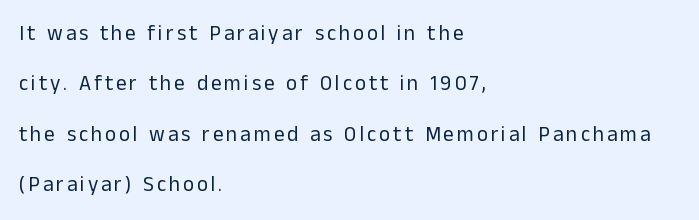
{"italic": "no", "bold": "no", "underline": "no", "align": "left", "line_spacing": "loose", "line_spacing_ratio": 2.4, "glyph_px": 21}
